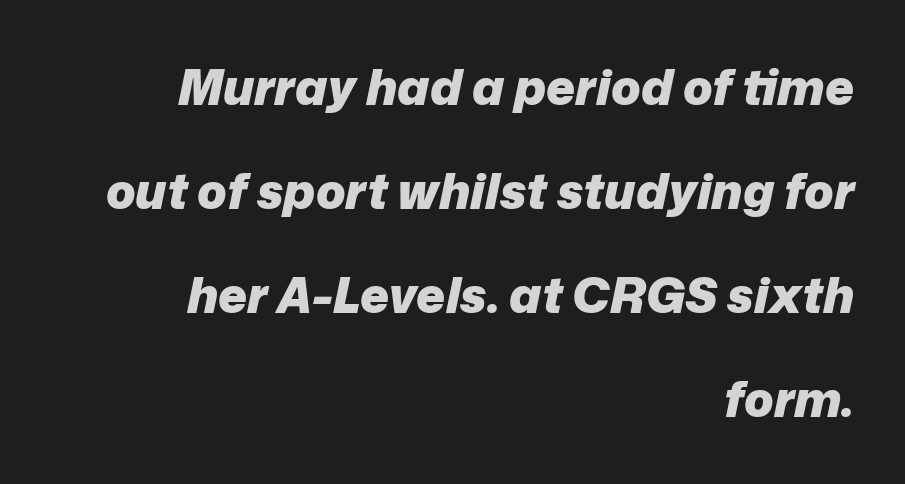
The rendering keeps characters at their native spacing. Bare-footed words on every line. Proportional: the letters do not fall into vertical columns. Typographic density is high because the face is bold. If you drew a line through each stem, it would be angled. Vertical spacing — loose.
